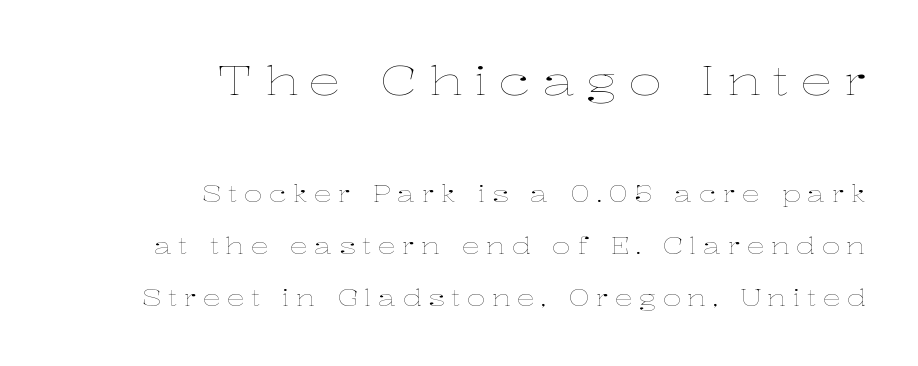
Q: Is the text bold? A: No.
Q: Is the text italic (slanted)? A: No, it is upright.
Q: Is the text underlined? A: No.
Q: How is the paragraph aligned? A: Right-aligned.
Q: Is the spacing between letters normal or unusually wide? A: Unusually wide.
Q: Is the spacing between lines tight, normal or loose? A: Loose.
Q: Which block of text is set in a larger size, the first (top) or the second (bottom)? A: The first (top) one.
Q: Width (condensed, normal, or wide)? A: Wide.
Q: Stroke contrast? A: Low.
Q: x-height? A: Medium.
Q: Monospaced? A: No.
